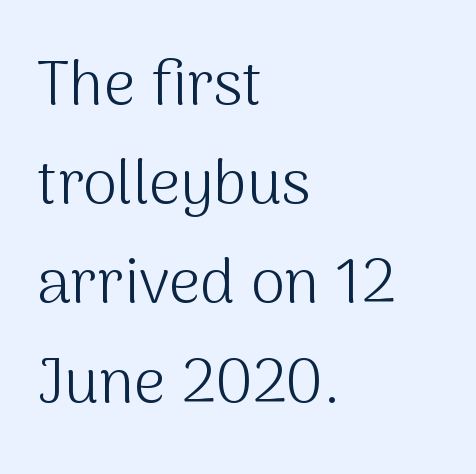
Q: Is the text bold? A: No.
Q: Is the text italic (slanted)? A: No, it is upright.
Q: Is the typeface a serif or a sans-serif typeface? A: Sans-serif.
Q: Is the text underlined? A: No.
Q: How is the paragraph aligned? A: Left-aligned.
Q: Is the spacing between letters normal or unusually wide? A: Normal.
Q: Is the spacing between lines tight, normal or loose? A: Normal.
Q: Width (condensed, normal, or wide)? A: Normal.
Q: Stroke contrast? A: Medium.
Q: x-height? A: Medium.
Q: Monospaced? A: No.
